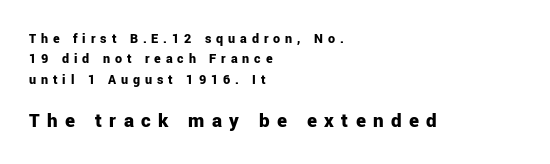
The image shows 21 px bold type, upright; set left-aligned, normal line spacing (1.45x), unusually wide letter spacing (+0.35 em), not underlined; the second (bottom) block is 1.5x larger.
